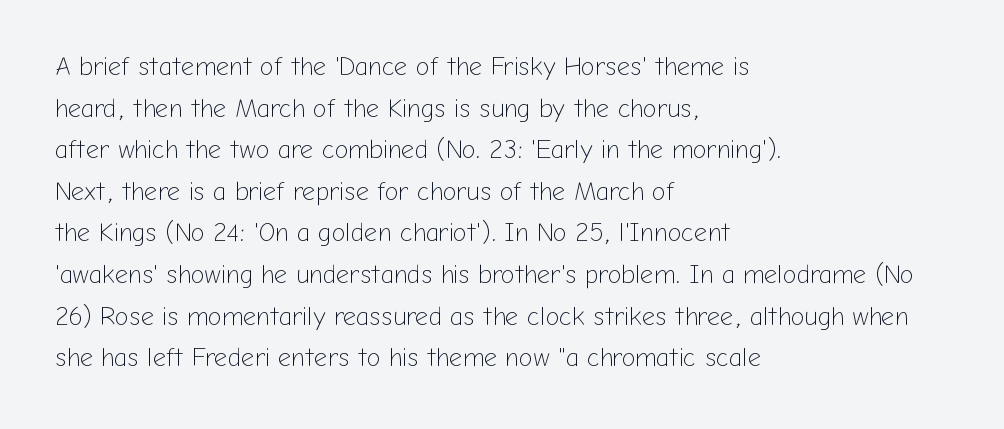
{"italic": "no", "bold": "no", "underline": "no", "align": "left", "line_spacing": "normal", "line_spacing_ratio": 1.6, "letter_spacing": "normal", "letter_spacing_em": 0.0, "glyph_px": 26}
